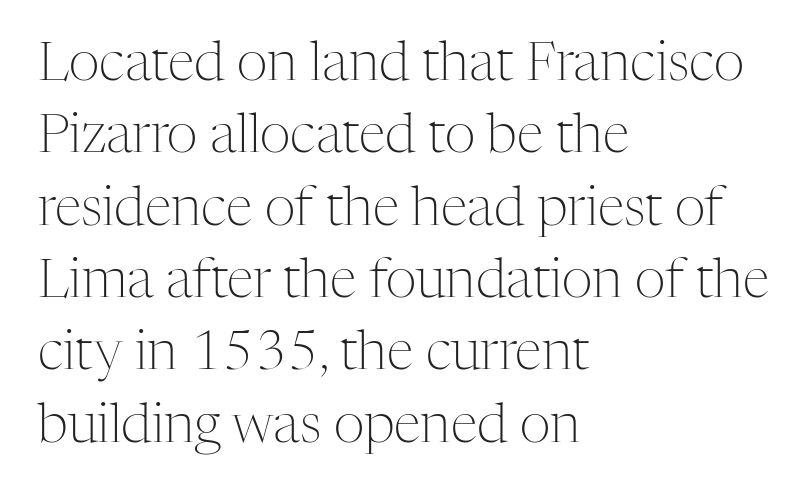
The image shows 54 px light serif type, upright; set left-aligned, normal line spacing (1.34x), normal letter spacing, not underlined; medium stroke contrast and a medium x-height.
